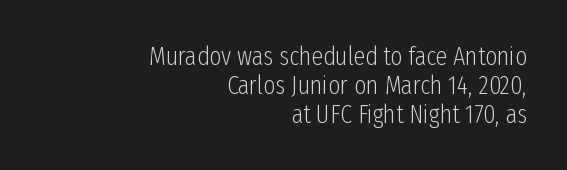
The image shows 26 px text type, upright; set right-aligned, tight line spacing (1.11x), normal letter spacing, not underlined.
